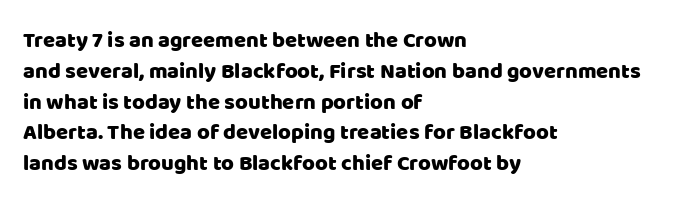
The image shows 22 px text type, upright; set left-aligned, normal line spacing (1.4x), normal letter spacing, not underlined.
